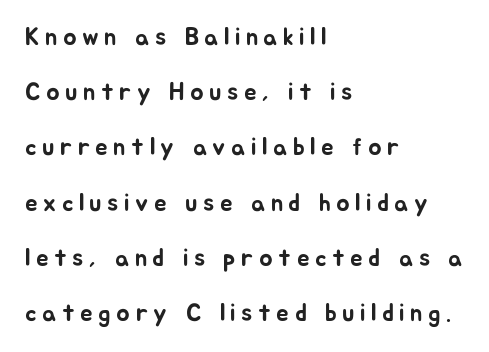
Inter-character spacing is expanded well beyond the font's built-in metrics. This sample is left-justified, so line endings fall wherever the words run out. Baseline-to-baseline distance is far greater than the letter height. A bare baseline throughout the passage. Notice how the stems are strictly vertical — no italics here.
